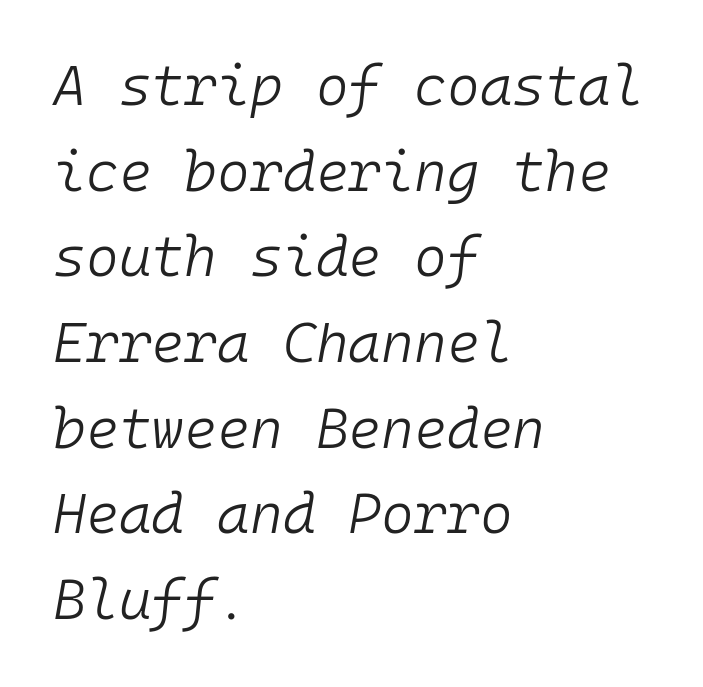
The image shows 56 px light type, italic (leaning right), monospaced; set left-aligned, normal line spacing (1.53x), normal letter spacing, not underlined; low stroke contrast and a medium x-height.
